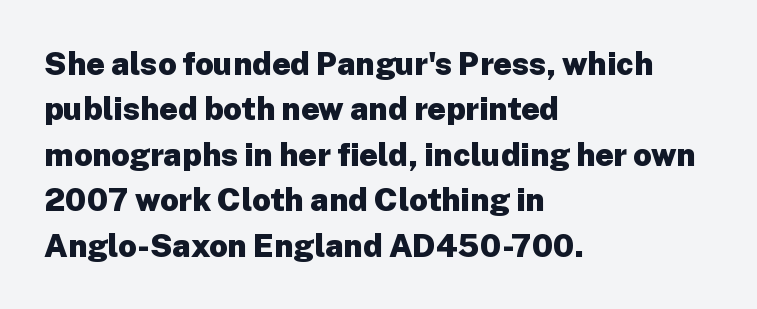
This is roman type, the default non-slanted kind. Is the type bold? Yes — the strokes are clearly thick and heavy. Any mark beneath the type? The region is blank. A student would call this left alignment; a typographer would say flush left, rag right. Looks like regular typesetting: each glyph gets only the width it needs. Stroke terminals: plain, sans-serif.
